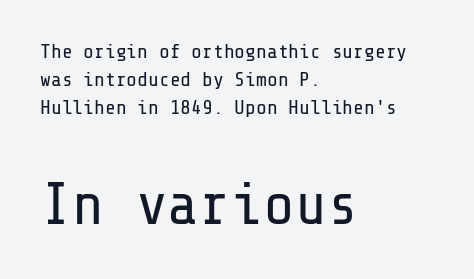
{"serif": "no", "italic": "no", "bold": "no", "weight": "regular", "width": "normal", "stroke_contrast": "low", "x_height": "medium", "underline": "no", "align": "left", "line_spacing": "normal", "line_spacing_ratio": 1.39, "letter_spacing": "normal", "letter_spacing_em": 0.0, "larger_block": "second", "size_ratio": 2.95, "glyph_px": 59}
